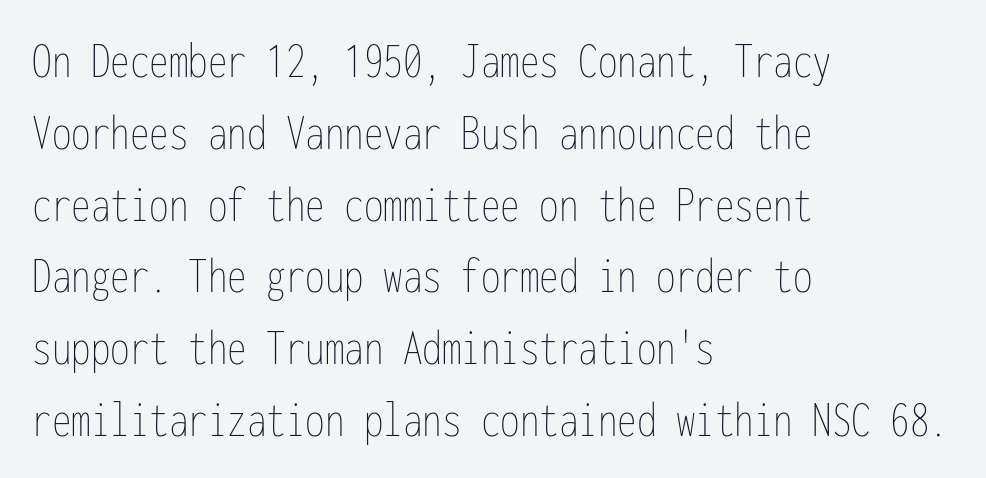
Horizontal alignment here is leftward, the default for most running prose. The passage shown is not bold in any degree. No extra tracking has been applied to these lines. Whoever set this chose a conventional vertical rhythm. Every character here occupies the same horizontal width, giving the sample a typewriter-like rhythm. Every character sits straight up, as roman type does.
